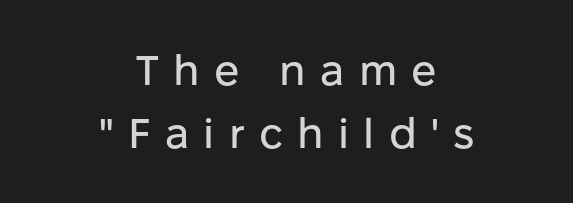
Substantial extra tracking has been applied to these lines. The text was rendered using a sans face with plain stroke endings. A typesetter would mark this as roman, not italic. If you folded the block vertically in half, each line would mirror itself in length. Is there much room between lines? A standard amount, neither cramped nor airy.
